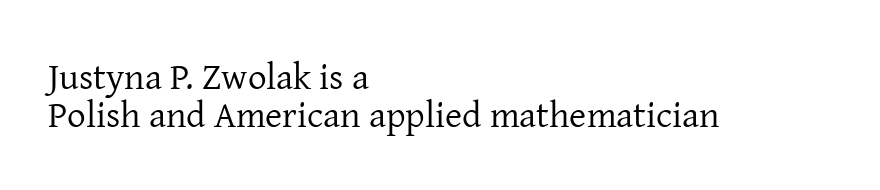
{"serif": "yes", "italic": "no", "bold": "no", "weight": "regular", "width": "normal", "stroke_contrast": "low", "x_height": "medium", "monospaced": "no", "underline": "no", "align": "left", "line_spacing": "tight", "line_spacing_ratio": 1.04, "letter_spacing": "normal", "letter_spacing_em": 0.0, "glyph_px": 37}
